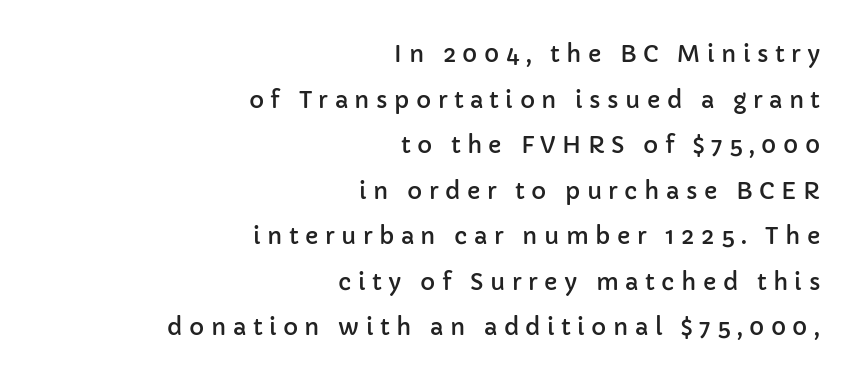
{"italic": "no", "underline": "no", "align": "right", "line_spacing": "loose", "line_spacing_ratio": 1.98, "letter_spacing": "wide", "letter_spacing_em": 0.28, "glyph_px": 23}
